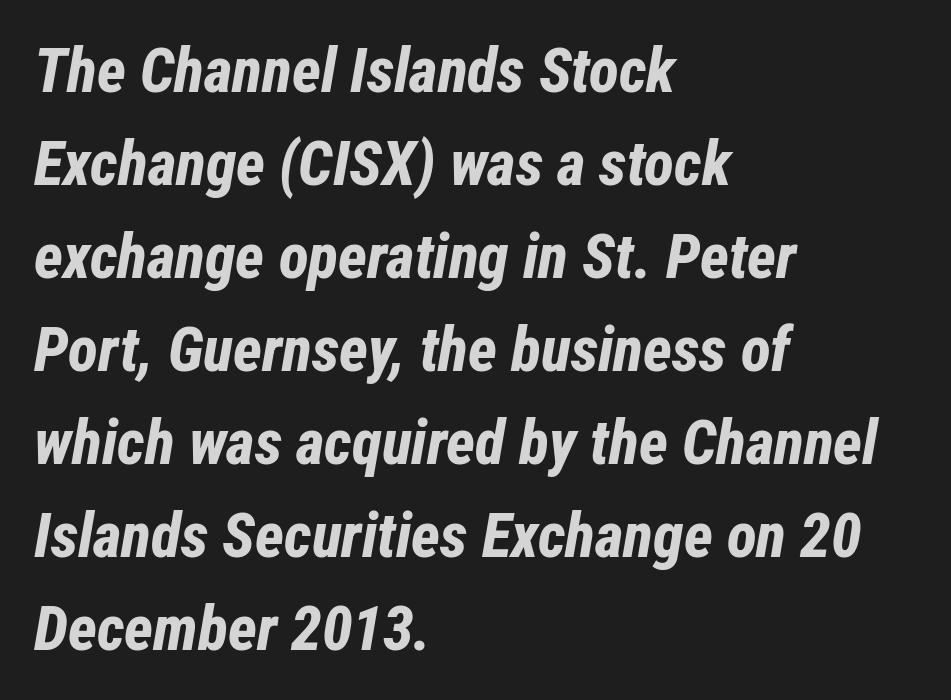
Q: Is the text bold? A: Yes.
Q: Is the text italic (slanted)? A: Yes, it leans right by about 12 degrees.
Q: Is the text underlined? A: No.
Q: How is the paragraph aligned? A: Left-aligned.
Q: Is the spacing between letters normal or unusually wide? A: Normal.
Q: Is the spacing between lines tight, normal or loose? A: Normal.
Q: Width (condensed, normal, or wide)? A: Condensed.
Q: Stroke contrast? A: Low.
Q: x-height? A: Medium.
Q: Monospaced? A: No.
